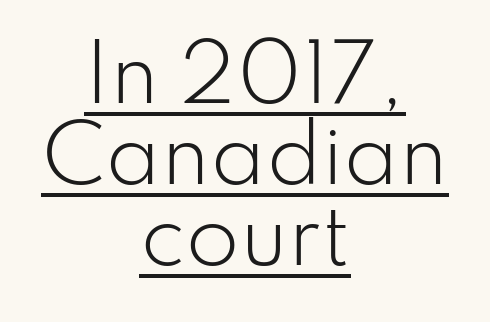
Q: Is the text bold? A: No.
Q: Is the text italic (slanted)? A: No, it is upright.
Q: Is the typeface a serif or a sans-serif typeface? A: Sans-serif.
Q: Is the text underlined? A: Yes.
Q: How is the paragraph aligned? A: Centered.
Q: Is the spacing between letters normal or unusually wide? A: Normal.
Q: Is the spacing between lines tight, normal or loose? A: Tight.
Q: Width (condensed, normal, or wide)? A: Normal.
Q: Stroke contrast? A: Low.
Q: x-height? A: Small.
Q: Monospaced? A: No.
